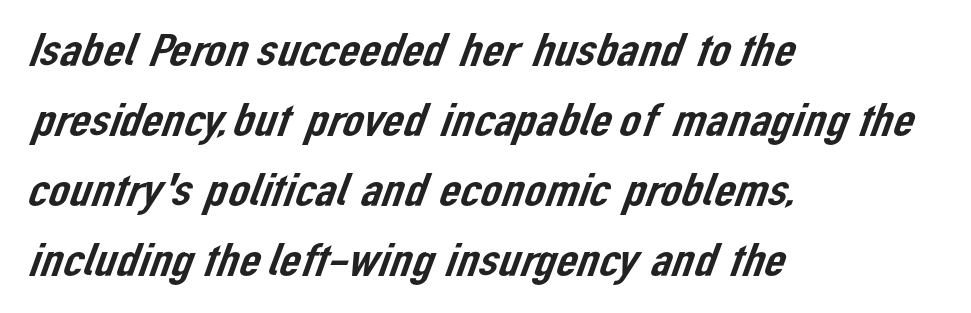
{"serif": "no", "width": "normal", "stroke_contrast": "low", "x_height": "medium", "monospaced": "no", "underline": "no", "align": "left", "line_spacing": "normal", "line_spacing_ratio": 1.49, "letter_spacing": "normal", "letter_spacing_em": 0.0, "glyph_px": 47}
